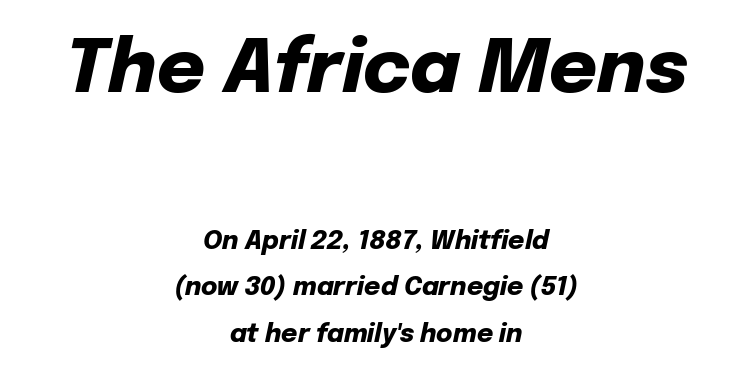
Q: Is the text bold? A: Yes.
Q: Is the text italic (slanted)? A: Yes, it leans right by about 12 degrees.
Q: Is the text underlined? A: No.
Q: How is the paragraph aligned? A: Centered.
Q: Is the spacing between letters normal or unusually wide? A: Normal.
Q: Which block of text is set in a larger size, the first (top) or the second (bottom)? A: The first (top) one.
Q: Width (condensed, normal, or wide)? A: Normal.
Q: Stroke contrast? A: Low.
Q: x-height? A: Medium.
Q: Monospaced? A: No.
